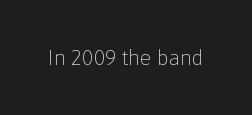
Q: Is the text bold? A: No.
Q: Is the text italic (slanted)? A: No, it is upright.
Q: Is the text underlined? A: No.
Q: Is the spacing between letters normal or unusually wide? A: Normal.
